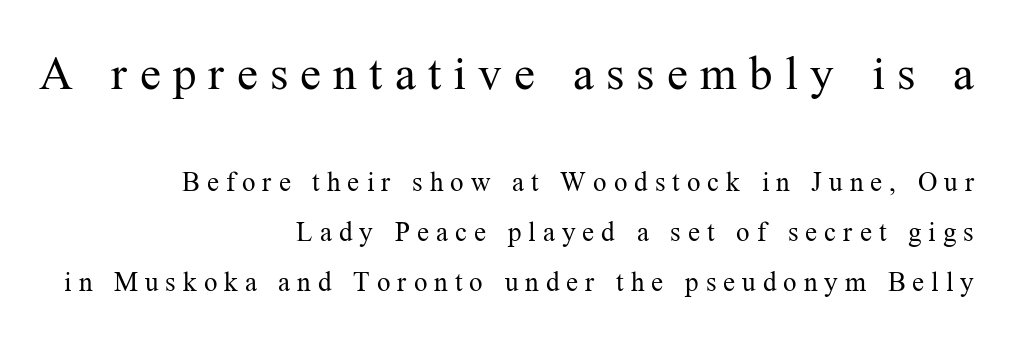
{"serif": "yes", "italic": "no", "bold": "no", "weight": "regular", "width": "normal", "stroke_contrast": "medium", "x_height": "medium", "monospaced": "no", "underline": "no", "align": "right", "line_spacing_ratio": 1.86, "letter_spacing": "wide", "letter_spacing_em": 0.26, "larger_block": "first", "size_ratio": 1.74, "glyph_px": 47}
